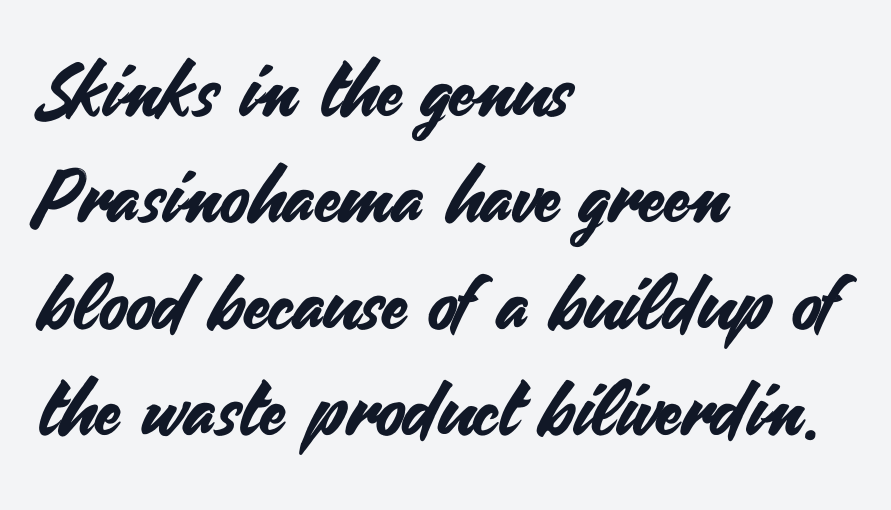
Each letter keeps its own natural width here, so spacing adapts to shape. Descenders hang freely into open space. Compared with typical paragraphs, the rows here are spaced about the same. Does extra space separate the letters? No, they use regular spacing.
